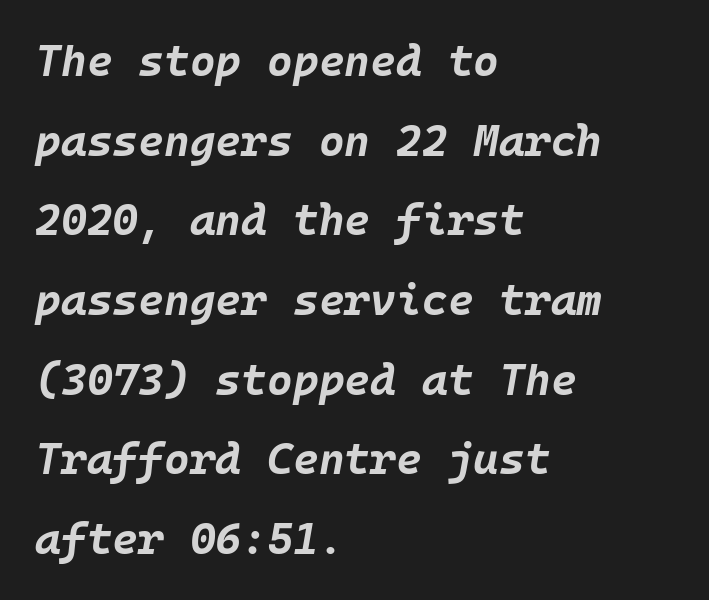
{"italic": "yes", "lean": "right", "slant_degrees": 10, "bold": "yes", "weight": "bold", "width": "normal", "stroke_contrast": "low", "x_height": "large", "underline": "no", "align": "left", "line_spacing_ratio": 1.81, "letter_spacing": "normal", "letter_spacing_em": 0.0, "glyph_px": 44}
